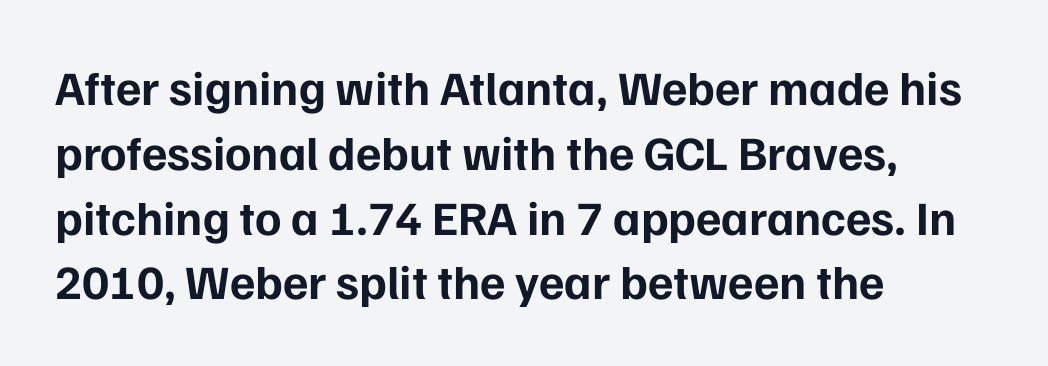
Spacing verdict: proportional, widths tailored to each character. I'd describe the lettering as bold — thick and assertive. Every character sits straight up, as roman type does. Descender tails drop into unmarked territory. Examine the stroke ends and you'll find no serifs.
